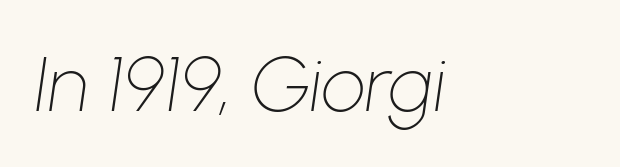
{"italic": "yes", "lean": "right", "slant_degrees": 8, "bold": "no", "weight": "thin", "width": "normal", "stroke_contrast": "low", "x_height": "medium", "monospaced": "no", "underline": "no", "letter_spacing": "normal", "letter_spacing_em": 0.0, "glyph_px": 78}
